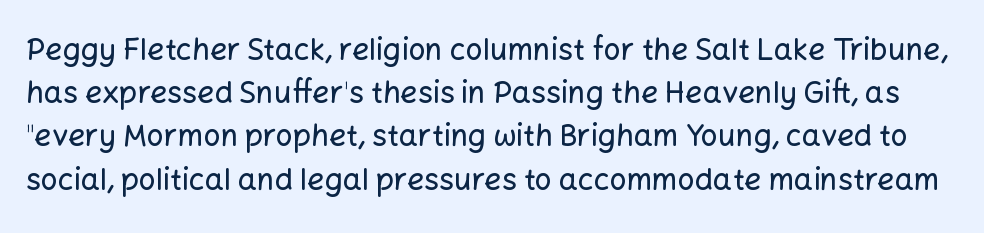
{"serif": "no", "italic": "no", "width": "normal", "stroke_contrast": "low", "x_height": "medium", "monospaced": "no", "underline": "no", "line_spacing": "normal", "line_spacing_ratio": 1.44, "letter_spacing": "normal", "letter_spacing_em": 0.0, "glyph_px": 30}
